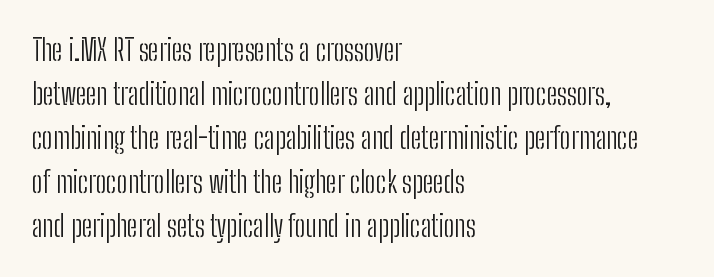
Q: Is the text bold? A: No.
Q: Is the text italic (slanted)? A: No, it is upright.
Q: Is the typeface a serif or a sans-serif typeface? A: Sans-serif.
Q: Is the text underlined? A: No.
Q: How is the paragraph aligned? A: Left-aligned.
Q: Is the spacing between letters normal or unusually wide? A: Normal.
Q: Is the spacing between lines tight, normal or loose? A: Normal.
Q: Width (condensed, normal, or wide)? A: Condensed.
Q: Stroke contrast? A: Low.
Q: x-height? A: Medium.
Q: Monospaced? A: No.
